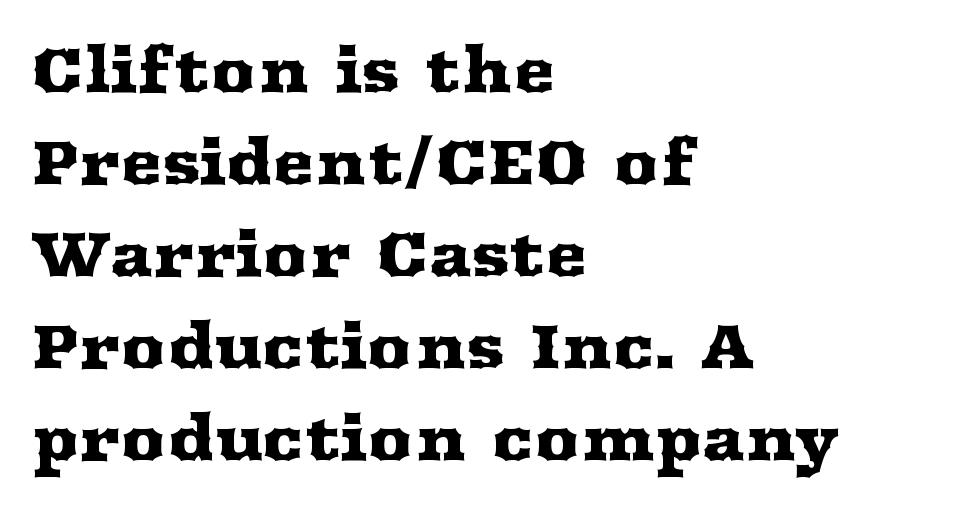
Spacing verdict: proportional, widths tailored to each character. The type family on display is of the serif kind. The line texture is even and compact thanks to regular tracking. Bare-footed words on every line.
